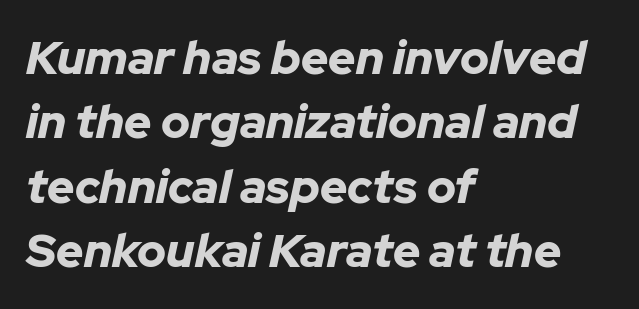
Q: Is the text bold? A: Yes.
Q: Is the text italic (slanted)? A: Yes, it leans right by about 12 degrees.
Q: Is the text underlined? A: No.
Q: How is the paragraph aligned? A: Left-aligned.
Q: Is the spacing between letters normal or unusually wide? A: Normal.
Q: Is the spacing between lines tight, normal or loose? A: Normal.
Q: Width (condensed, normal, or wide)? A: Normal.
Q: Stroke contrast? A: Low.
Q: x-height? A: Medium.
Q: Monospaced? A: No.
